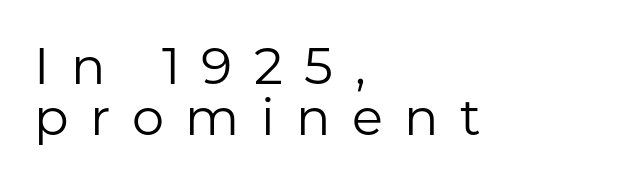
{"serif": "no", "italic": "no", "bold": "no", "weight": "regular", "width": "normal", "stroke_contrast": "low", "x_height": "medium", "monospaced": "no", "underline": "no", "align": "left", "line_spacing": "tight", "line_spacing_ratio": 1.0, "letter_spacing": "wide", "letter_spacing_em": 0.42, "glyph_px": 51}
